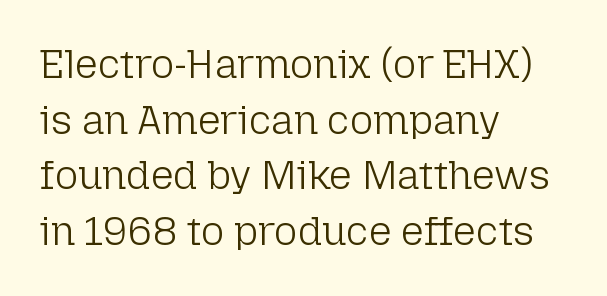
{"serif": "no", "italic": "no", "bold": "no", "weight": "light", "width": "normal", "stroke_contrast": "low", "x_height": "medium", "monospaced": "no", "underline": "no", "align": "left", "line_spacing": "normal", "line_spacing_ratio": 1.39, "letter_spacing": "normal", "letter_spacing_em": 0.0, "glyph_px": 40}
